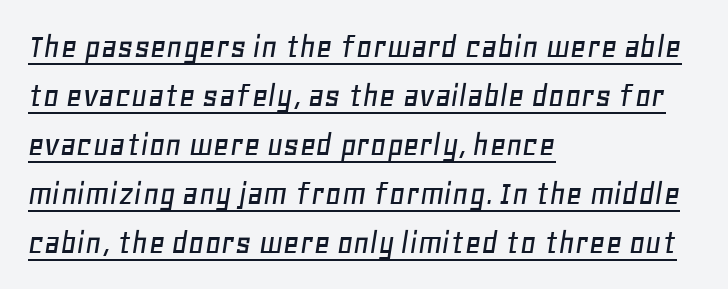
Q: Is the text italic (slanted)? A: Yes, it leans right by about 11 degrees.
Q: Is the text underlined? A: Yes.
Q: How is the paragraph aligned? A: Left-aligned.
Q: Is the spacing between letters normal or unusually wide? A: Normal.
Q: Is the spacing between lines tight, normal or loose? A: Normal.
Q: Width (condensed, normal, or wide)? A: Normal.
Q: Stroke contrast? A: Low.
Q: x-height? A: Large.
Q: Monospaced? A: No.
